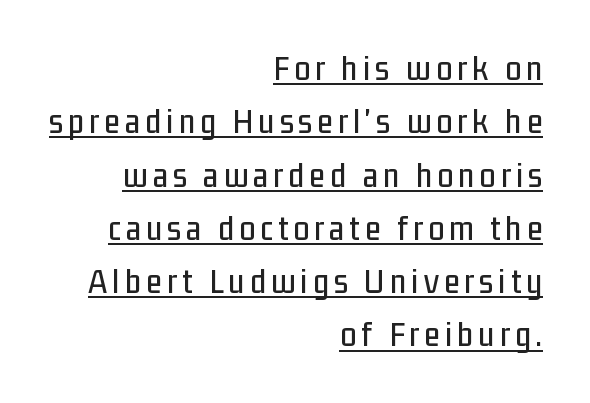
{"serif": "no", "italic": "no", "width": "condensed", "stroke_contrast": "low", "x_height": "medium", "monospaced": "no", "underline": "yes", "align": "right", "line_spacing": "normal", "line_spacing_ratio": 1.48, "glyph_px": 36}
